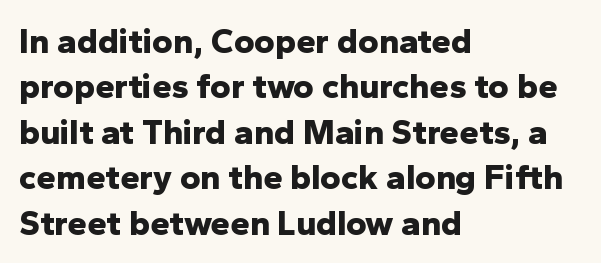
{"serif": "no", "italic": "no", "bold": "yes", "weight": "bold", "width": "normal", "stroke_contrast": "low", "x_height": "medium", "monospaced": "no", "underline": "no", "align": "left", "line_spacing": "normal", "line_spacing_ratio": 1.3, "letter_spacing": "normal", "letter_spacing_em": 0.0, "glyph_px": 35}
